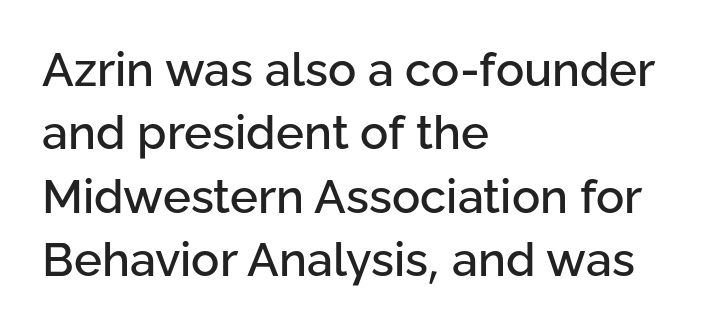
The line-height multiplier appears to be the usual default. Characters remain perfectly vertical along every line. The font family rendered here belongs to the sans-serif group. All the whitespace from short lines collects on the right. Descenders hang freely into open space.
